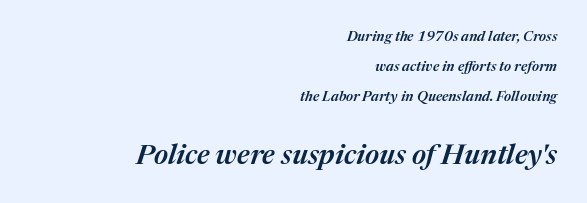
The block of text is sparse from top to bottom, with ample space between rows. Reading down the block, your eye finds every line finishing at a fixed right position. The block sitting lower on the canvas is the one with enlarged characters. Compared with ordinary roman type, these characters are visibly tilted. The sample has been set in demibold, a notch under bold. The horizontal fit of the characters is conventional and even.
